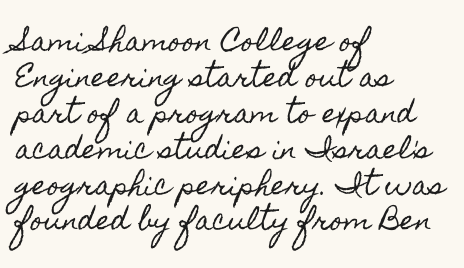
The image shows 26 px text type; set left-aligned, normal line spacing (1.38x), normal letter spacing, not underlined.
